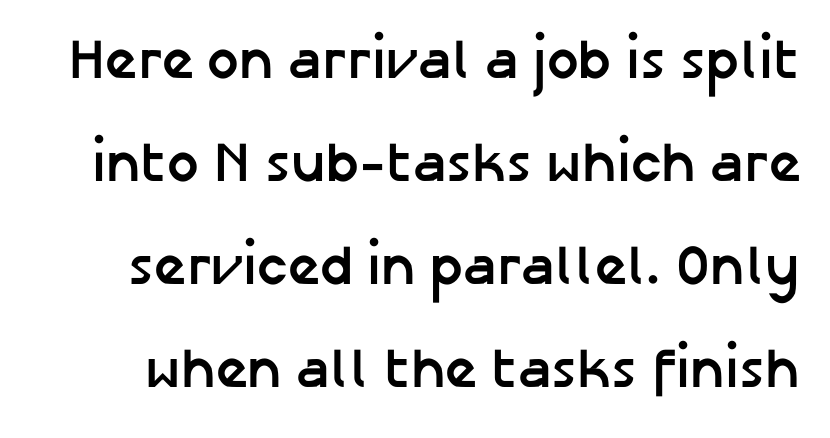
The image shows 56 px semibold sans-serif type, upright; set line spacing 1.84x, normal letter spacing, not underlined; low stroke contrast and a medium x-height.
